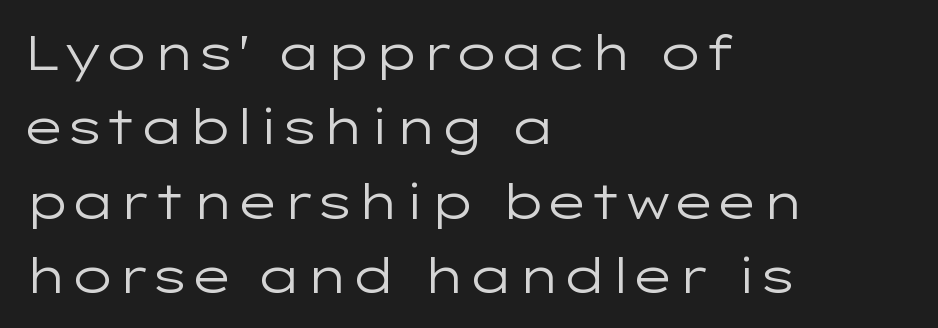
Q: Is the text bold? A: No.
Q: Is the text italic (slanted)? A: No, it is upright.
Q: Is the typeface a serif or a sans-serif typeface? A: Sans-serif.
Q: Is the text underlined? A: No.
Q: How is the paragraph aligned? A: Left-aligned.
Q: Is the spacing between letters normal or unusually wide? A: Normal.
Q: Is the spacing between lines tight, normal or loose? A: Normal.
Q: Width (condensed, normal, or wide)? A: Wide.
Q: Stroke contrast? A: Low.
Q: x-height? A: Medium.
Q: Monospaced? A: No.
